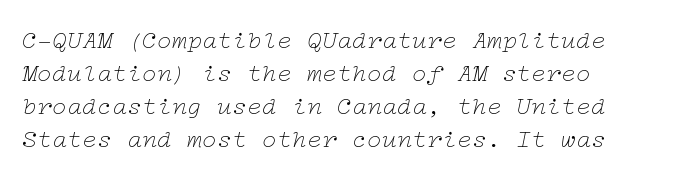
The image shows 25 px text type, italic (leaning right); set left-aligned, normal line spacing (1.32x), normal letter spacing, not underlined.
